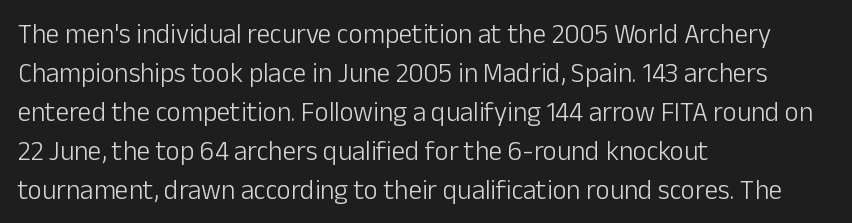
The image shows 27 px text type, upright; set left-aligned, normal line spacing (1.44x), normal letter spacing, not underlined.
